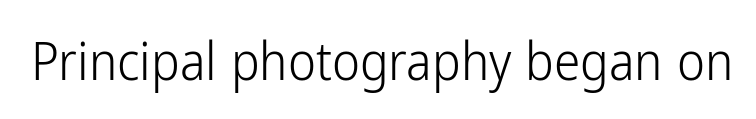
How are the letters spaced? Ordinarily, with no added tracking. Note: no serifs on the glyphs. The space beneath each line is pristine and unruled. Varying glyph widths throughout — classic text-font behaviour. The letters stand upright; this is a roman face.
